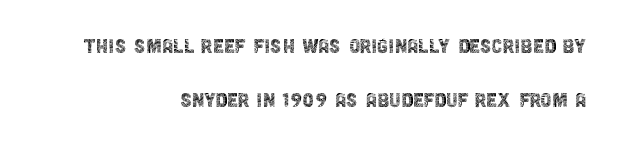
{"italic": "no", "bold": "no", "underline": "no", "align": "right", "line_spacing": "loose", "line_spacing_ratio": 2.18, "letter_spacing": "normal", "letter_spacing_em": 0.0, "glyph_px": 25}
